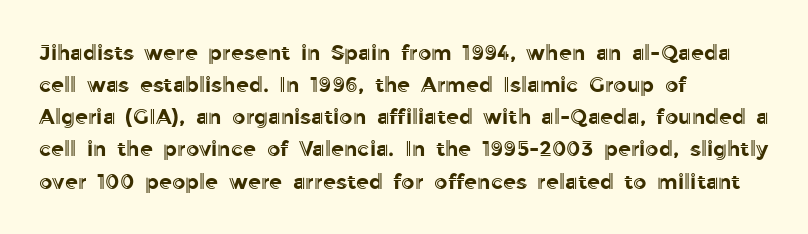
{"italic": "no", "underline": "no", "align": "left", "line_spacing": "normal", "line_spacing_ratio": 1.53, "letter_spacing": "normal", "letter_spacing_em": 0.0, "glyph_px": 21}
